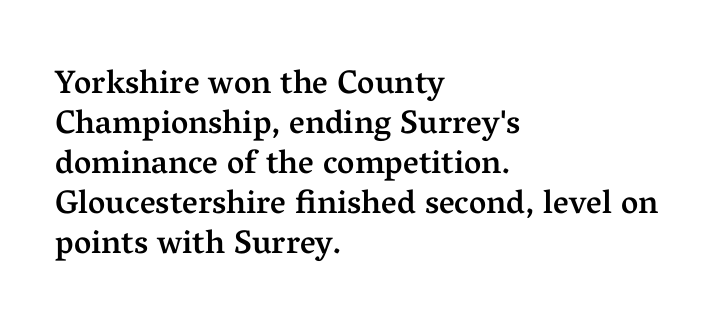
{"serif": "yes", "italic": "no", "bold": "semi", "weight": "semibold", "width": "normal", "stroke_contrast": "medium", "x_height": "medium", "monospaced": "no", "underline": "no", "align": "left", "line_spacing_ratio": 1.21, "letter_spacing": "normal", "letter_spacing_em": 0.0, "glyph_px": 33}
